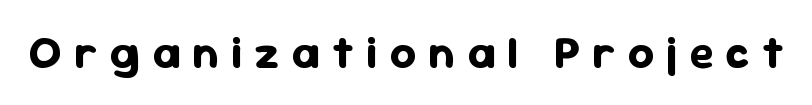
The image shows 45 px bold sans-serif type, upright; set unusually wide letter spacing (+0.27 em), not underlined; low stroke contrast and a medium x-height.
